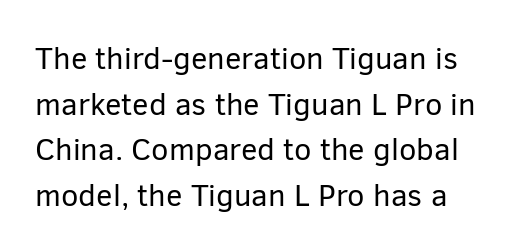
The image shows 31 px regular-weight sans-serif type, upright; set normal line spacing (1.47x), normal letter spacing, not underlined; low stroke contrast and a medium x-height.
